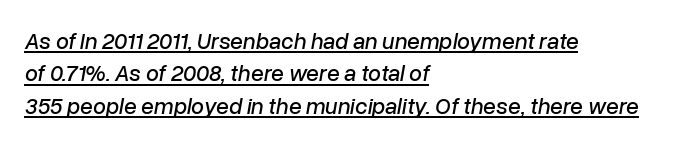
Underlining? Definitely there. Observe the lean: these are italic letterforms. Casual observation: everything's shoved over to the left. Compared with typical paragraphs, the rows here are spaced about the same. Between one letter and the next there's only the usual sliver of space.
